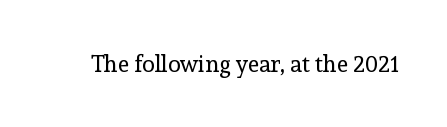
The image shows 23 px text type, upright; set normal letter spacing, not underlined.
